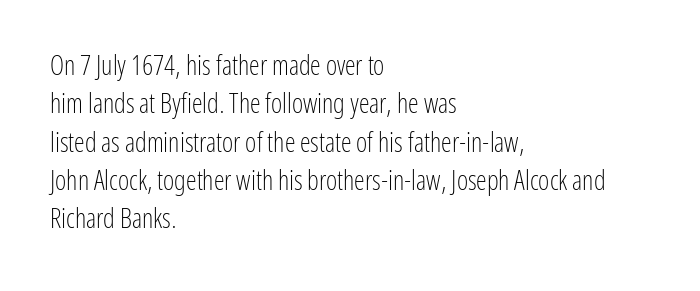
{"italic": "no", "bold": "no", "underline": "no", "align": "left", "line_spacing": "normal", "line_spacing_ratio": 1.42, "letter_spacing": "normal", "letter_spacing_em": 0.0, "glyph_px": 27}
